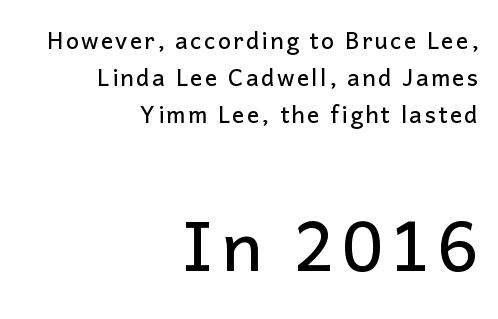
The image shows 69 px sans-serif type, upright; set right-aligned, normal line spacing (1.61x), not underlined; the second (bottom) block is 3.0x larger; low stroke contrast and a medium x-height.
